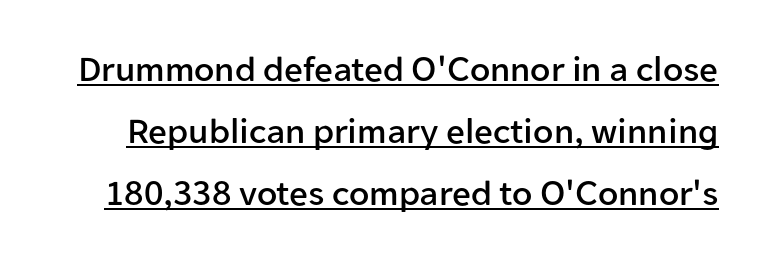
Is this a sans? Yes — the strokes have no serifs. A typesetter would call this proportional, since set widths differ per character. The rendering keeps characters at their native spacing. Check the space under the baseline: a stroke is drawn there. The block of text has a typical density, with ordinary space between rows.
